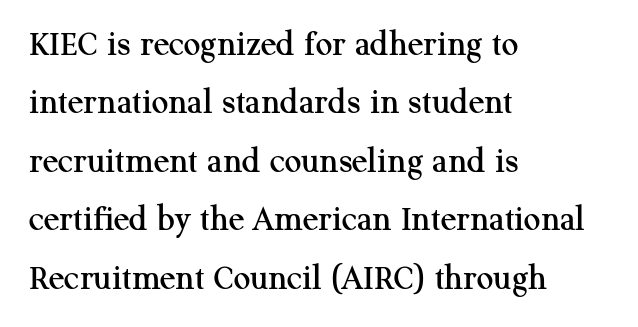
The horizontal fit of the characters is conventional and even. The glyphs are unaccompanied by any horizontal stroke below them. Every character sits straight up, as roman type does. The lines sit at an ordinary, default distance from one another. The font family rendered here belongs to the serif group.
